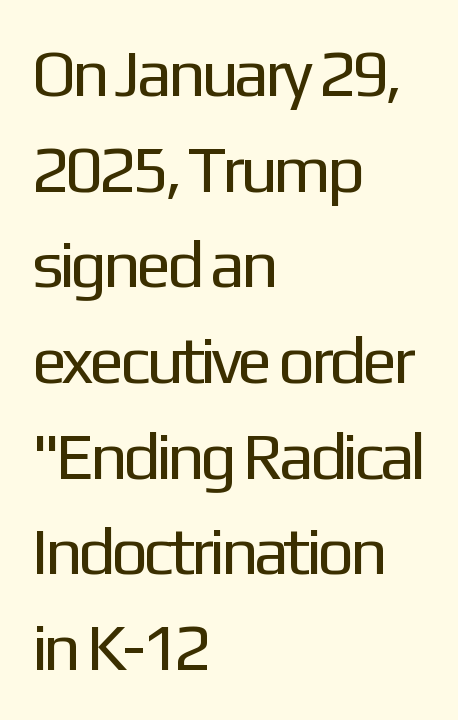
Q: Is the text bold? A: No.
Q: Is the text italic (slanted)? A: No, it is upright.
Q: Is the typeface a serif or a sans-serif typeface? A: Sans-serif.
Q: Is the text underlined? A: No.
Q: How is the paragraph aligned? A: Left-aligned.
Q: Is the spacing between letters normal or unusually wide? A: Normal.
Q: Is the spacing between lines tight, normal or loose? A: Normal.
Q: Width (condensed, normal, or wide)? A: Normal.
Q: Stroke contrast? A: Low.
Q: x-height? A: Medium.
Q: Monospaced? A: No.
